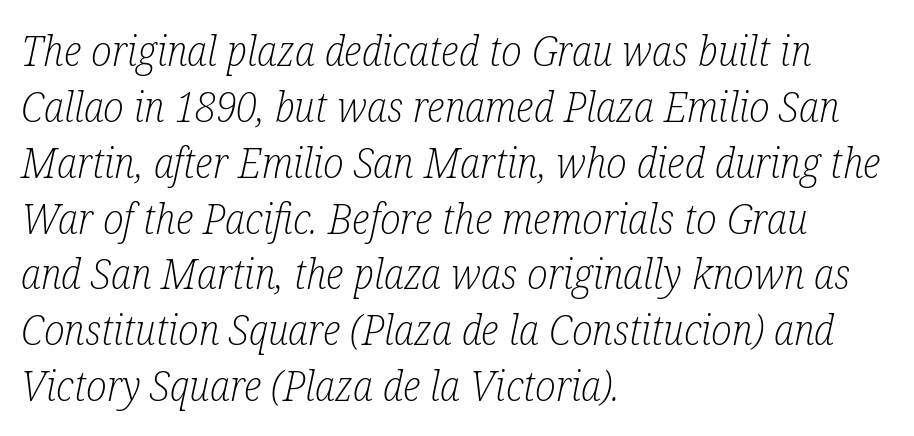
The image shows 42 px light, condensed serif type, italic (leaning right); set left-aligned, normal line spacing (1.33x), normal letter spacing, not underlined; low stroke contrast and a medium x-height.
